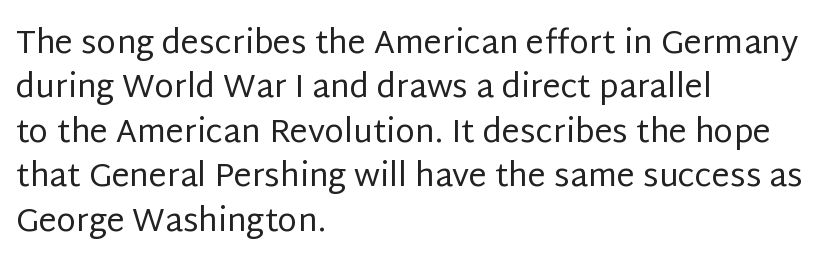
{"serif": "no", "italic": "no", "bold": "no", "weight": "regular", "width": "normal", "stroke_contrast": "low", "x_height": "large", "monospaced": "no", "underline": "no", "align": "left", "line_spacing": "normal", "line_spacing_ratio": 1.39, "letter_spacing": "normal", "letter_spacing_em": 0.0, "glyph_px": 32}
